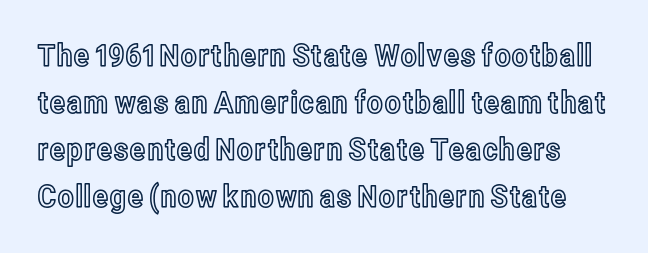
Check under the words: just untouched page. Nobody touched the tracking dial on this one. Character widths vary here, with narrow letters taking less room than wide ones. Quick note: not italic, upright. Line spacing here is normal.
